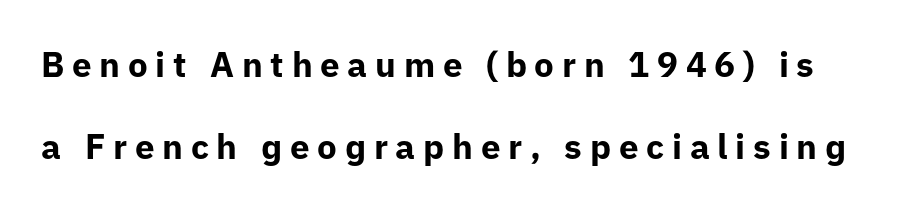
Q: Is the text bold? A: Yes.
Q: Is the text italic (slanted)? A: No, it is upright.
Q: Is the typeface a serif or a sans-serif typeface? A: Sans-serif.
Q: Is the text underlined? A: No.
Q: Is the spacing between letters normal or unusually wide? A: Unusually wide.
Q: Is the spacing between lines tight, normal or loose? A: Loose.
Q: Width (condensed, normal, or wide)? A: Normal.
Q: Stroke contrast? A: Low.
Q: x-height? A: Medium.
Q: Monospaced? A: No.
